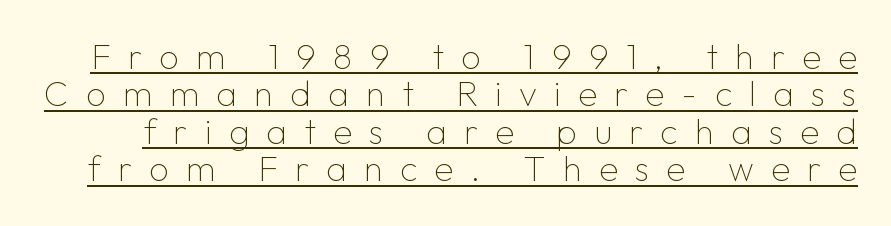
{"serif": "no", "italic": "no", "bold": "no", "weight": "thin", "width": "normal", "stroke_contrast": "low", "x_height": "medium", "monospaced": "no", "underline": "yes", "line_spacing": "tight", "line_spacing_ratio": 1.07, "letter_spacing": "wide", "letter_spacing_em": 0.49, "glyph_px": 35}
